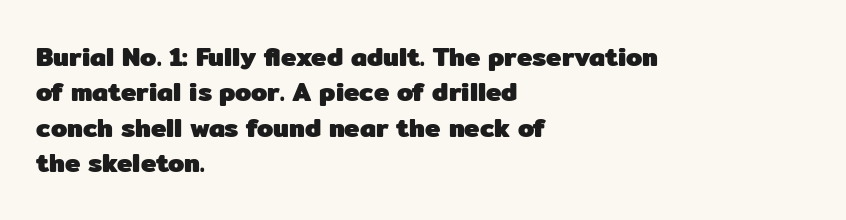
Q: Is the text bold? A: Yes.
Q: Is the text italic (slanted)? A: No, it is upright.
Q: Is the text underlined? A: No.
Q: How is the paragraph aligned? A: Left-aligned.
Q: Is the spacing between letters normal or unusually wide? A: Normal.
Q: Is the spacing between lines tight, normal or loose? A: Normal.
